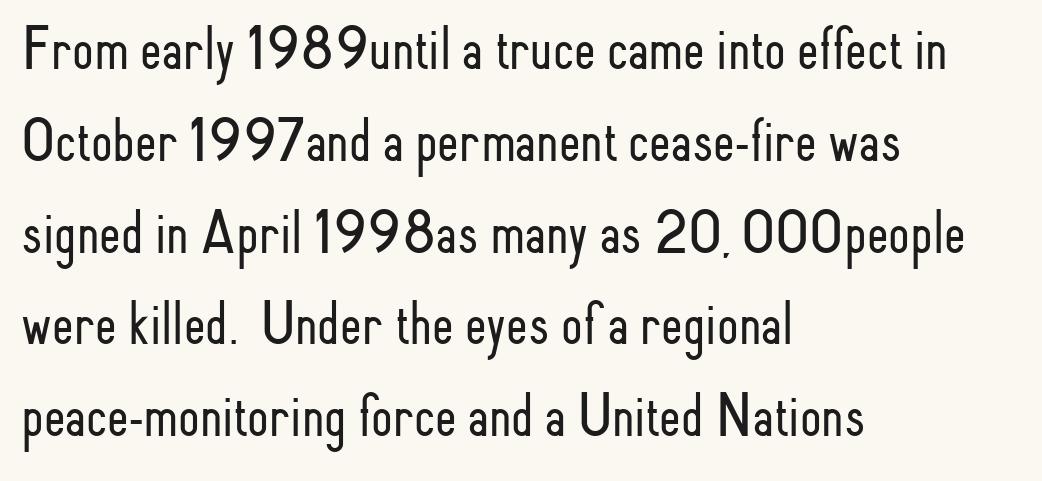
{"serif": "no", "italic": "no", "bold": "no", "weight": "light", "width": "condensed", "stroke_contrast": "low", "x_height": "small", "monospaced": "no", "underline": "no", "align": "left", "line_spacing": "normal", "line_spacing_ratio": 1.48, "letter_spacing": "normal", "letter_spacing_em": 0.0, "glyph_px": 62}
